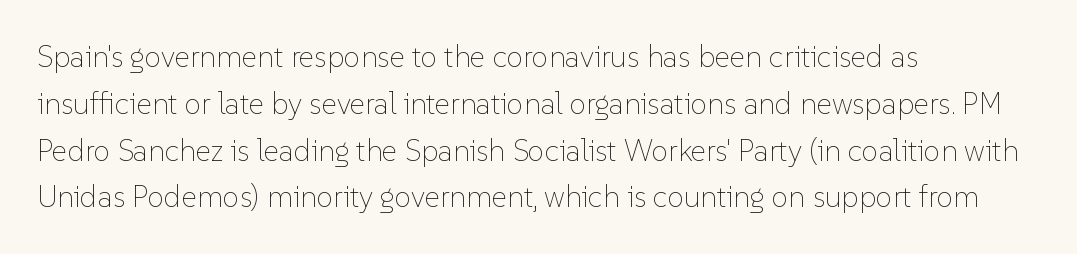
Q: Is the text bold? A: No.
Q: Is the text italic (slanted)? A: No, it is upright.
Q: Is the text underlined? A: No.
Q: How is the paragraph aligned? A: Left-aligned.
Q: Is the spacing between letters normal or unusually wide? A: Normal.
Q: Is the spacing between lines tight, normal or loose? A: Normal.
Q: Width (condensed, normal, or wide)? A: Normal.
Q: Stroke contrast? A: Low.
Q: x-height? A: Medium.
Q: Monospaced? A: No.
